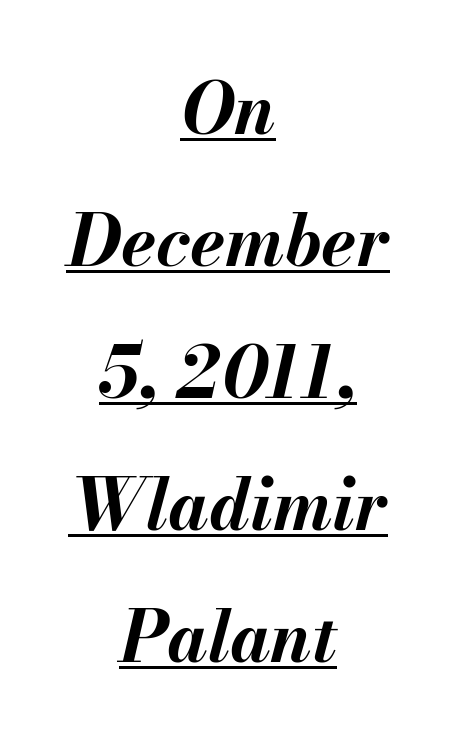
The face used here has a pronounced slope to its letters. The glyphs are accompanied by a horizontal stroke just below them. Weight check: bold — yes, fully. Spacing verdict: proportional, widths tailored to each character.
